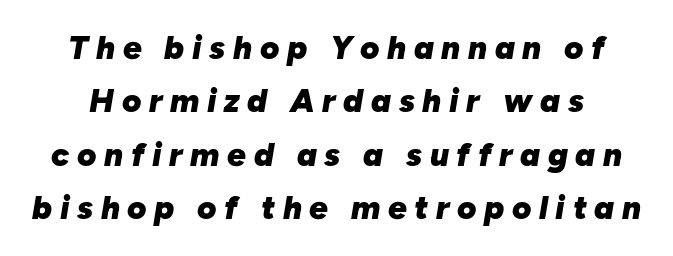
I'd describe the lettering as bold — thick and assertive. The passage shown has open, widely tracked lettering throughout. Leading matches the norm, producing a regular column. The face used here has a pronounced slope to its letters. Proportional: the letters do not fall into vertical columns.
